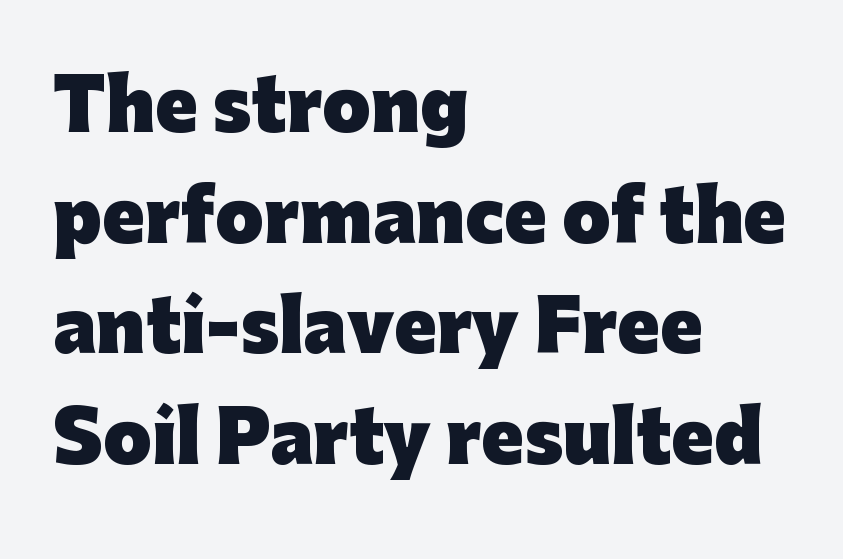
Q: Is the text bold? A: Yes.
Q: Is the text italic (slanted)? A: No, it is upright.
Q: Is the typeface a serif or a sans-serif typeface? A: Sans-serif.
Q: Is the text underlined? A: No.
Q: How is the paragraph aligned? A: Left-aligned.
Q: Is the spacing between letters normal or unusually wide? A: Normal.
Q: Is the spacing between lines tight, normal or loose? A: Normal.
Q: Width (condensed, normal, or wide)? A: Normal.
Q: Stroke contrast? A: Low.
Q: x-height? A: Medium.
Q: Monospaced? A: No.
